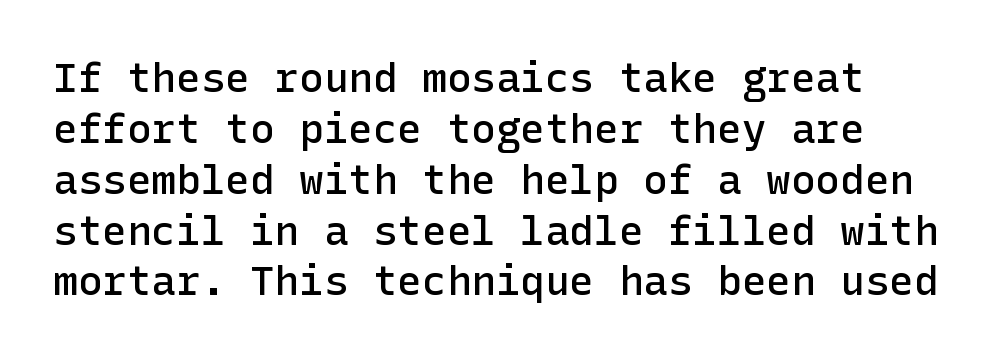
The image shows 41 px semibold sans-serif type, upright; set line spacing 1.24x, normal letter spacing, not underlined; low stroke contrast and a medium x-height.
